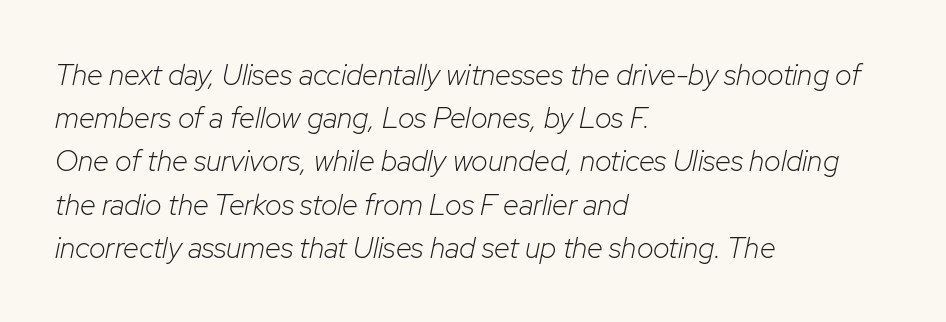
Style check: oblique. Honestly, the row spacing looks completely unremarkable. Bold? No — there's no thickening of the strokes. Anything drawn beneath the words? Only blank space.
